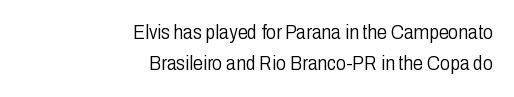
Q: Is the text bold? A: No.
Q: Is the text italic (slanted)? A: No, it is upright.
Q: Is the text underlined? A: No.
Q: How is the paragraph aligned? A: Right-aligned.
Q: Is the spacing between letters normal or unusually wide? A: Normal.
Q: Is the spacing between lines tight, normal or loose? A: Normal.
